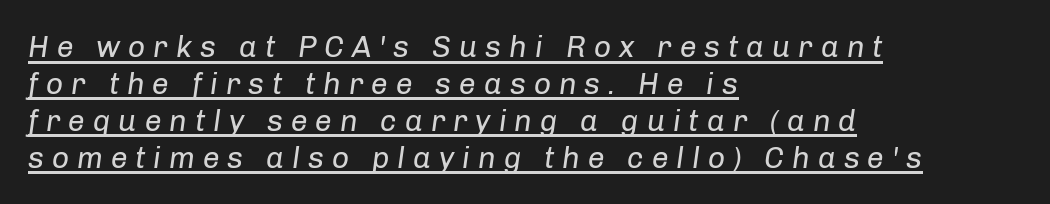
Heft: none added — not bold. The letterforms stand isolated, each surrounded by extra space. Proportional: the letters do not fall into vertical columns. The rendering uses the underline text-decoration.
